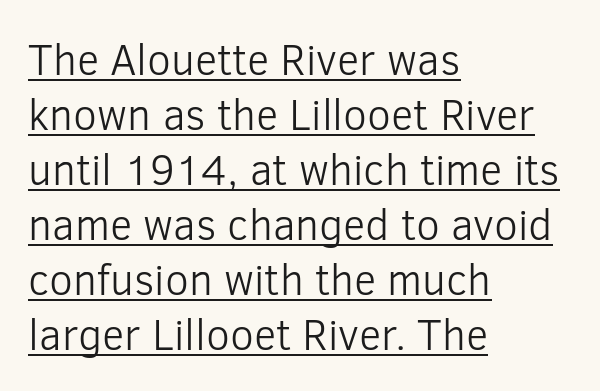
Q: Is the text bold? A: No.
Q: Is the text italic (slanted)? A: No, it is upright.
Q: Is the typeface a serif or a sans-serif typeface? A: Sans-serif.
Q: Is the text underlined? A: Yes.
Q: How is the paragraph aligned? A: Left-aligned.
Q: Is the spacing between letters normal or unusually wide? A: Normal.
Q: Is the spacing between lines tight, normal or loose? A: Normal.
Q: Width (condensed, normal, or wide)? A: Normal.
Q: Stroke contrast? A: Low.
Q: x-height? A: Medium.
Q: Monospaced? A: No.
